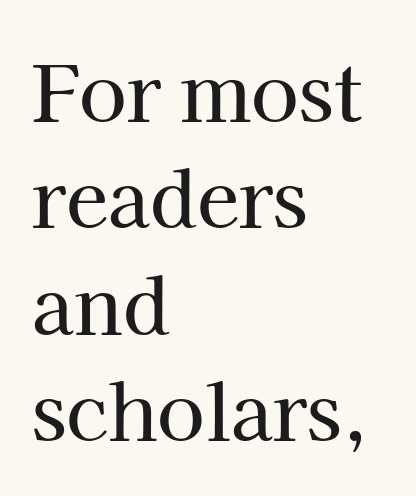
The image shows 77 px serif type, upright; set left-aligned, normal line spacing (1.38x), normal letter spacing, not underlined; high stroke contrast and a medium x-height.
